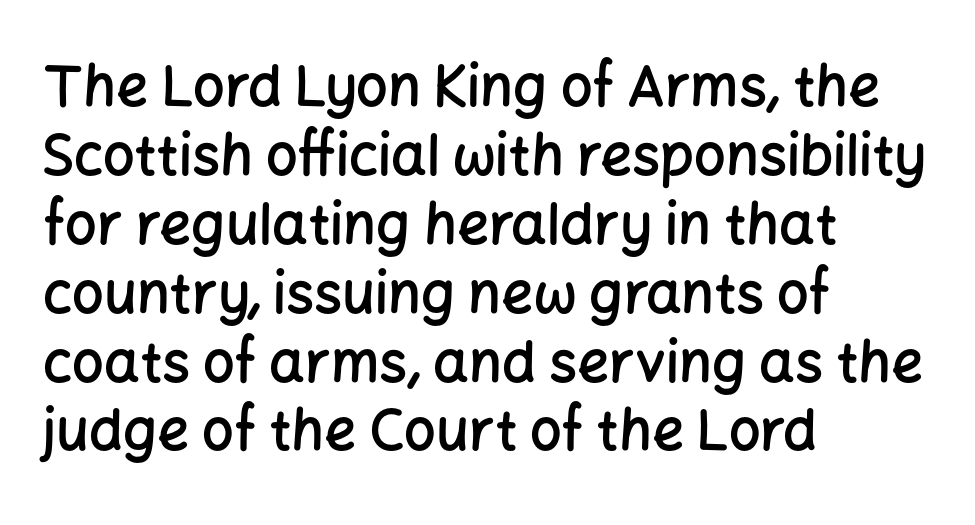
The image shows 56 px semibold sans-serif type, upright; set left-aligned, line spacing 1.23x, normal letter spacing, not underlined; low stroke contrast and a medium x-height.
